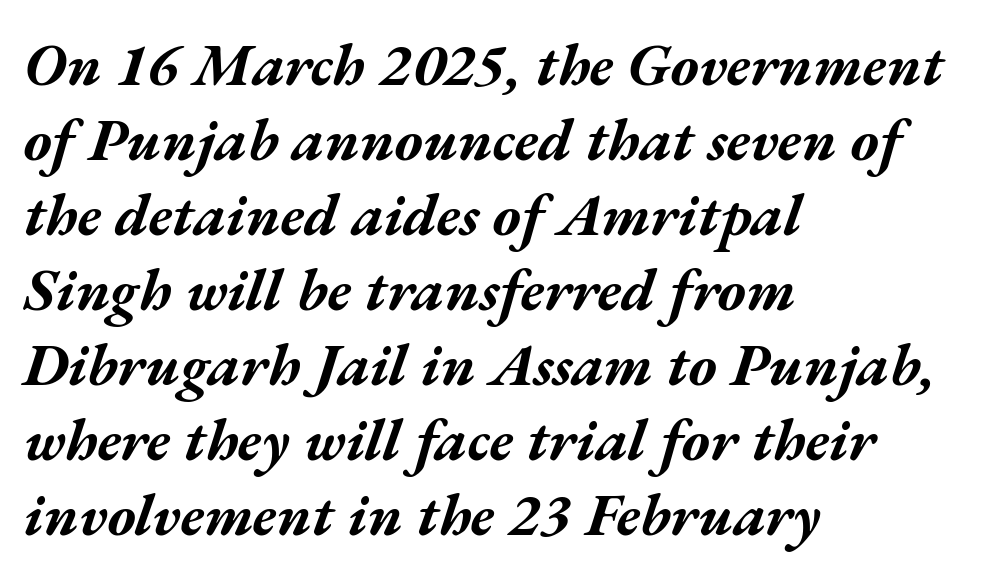
Q: Is the text bold? A: Yes.
Q: Is the text italic (slanted)? A: Yes, it leans right by about 17 degrees.
Q: Is the text underlined? A: No.
Q: How is the paragraph aligned? A: Left-aligned.
Q: Is the spacing between letters normal or unusually wide? A: Normal.
Q: Is the spacing between lines tight, normal or loose? A: Normal.
Q: Width (condensed, normal, or wide)? A: Wide.
Q: Stroke contrast? A: Medium.
Q: x-height? A: Medium.
Q: Monospaced? A: No.
